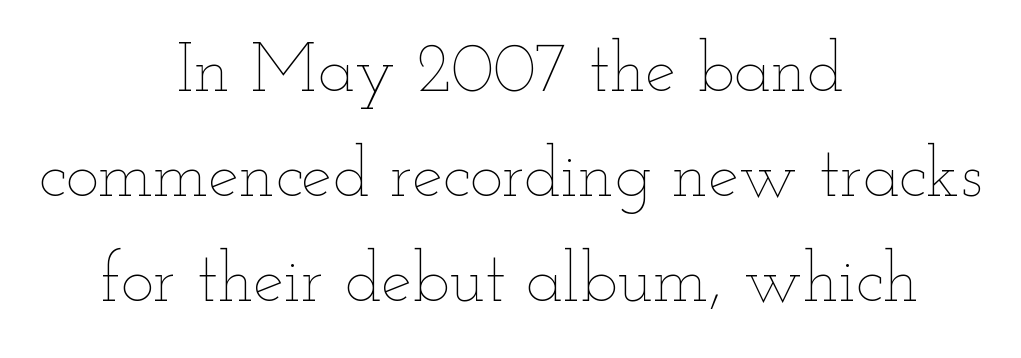
Compared with typical paragraphs, the rows here are spaced about the same. The paragraph has two soft edges and a firm central axis. Each row of text sits above clean, open space. How are the letters spaced? Ordinarily, with no added tracking. Note the varied advance widths — an 'i' is clearly narrower than an 'm'.
